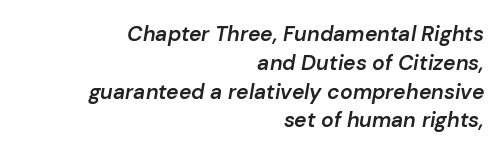
Look at the tracking — it's just the regular setting, nothing added. The glyphs have the mass of a demibold cut, below bold. Notice how the stems are inclined rather than vertical — that's the hallmark of italics. Unmarked baselines from the first word to the last.
